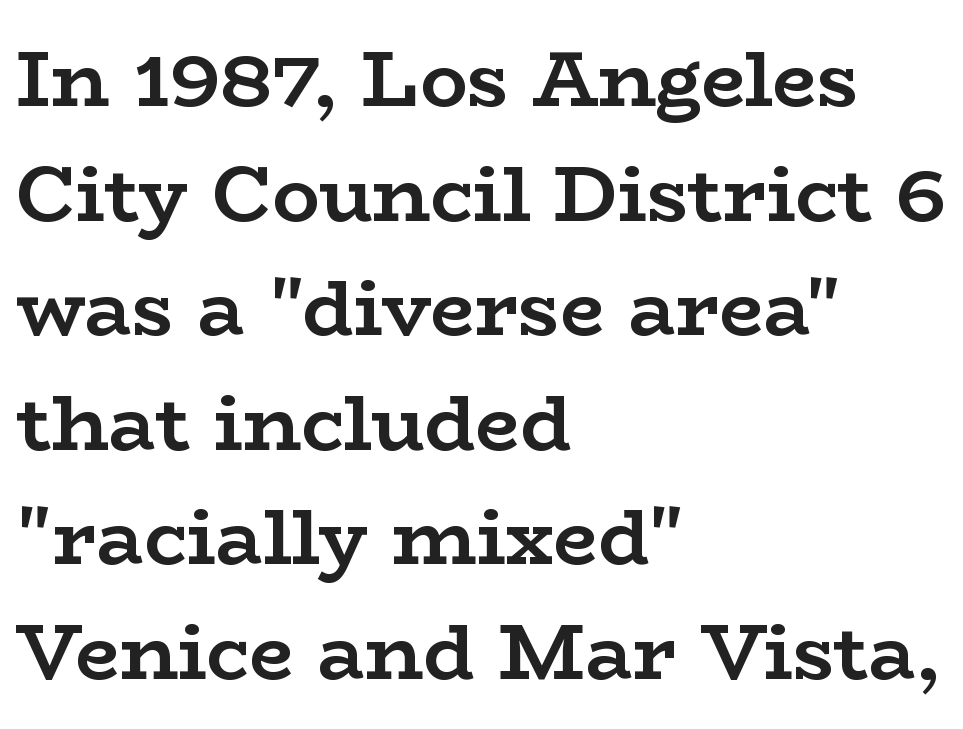
{"serif": "yes", "italic": "no", "bold": "yes", "weight": "semibold", "width": "wide", "stroke_contrast": "low", "x_height": "medium", "monospaced": "no", "underline": "no", "align": "left", "line_spacing": "normal", "line_spacing_ratio": 1.45, "letter_spacing": "normal", "letter_spacing_em": 0.0, "glyph_px": 79}
